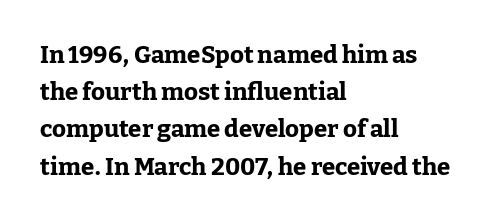
The image shows 24 px bold type, upright; set left-aligned, normal line spacing (1.55x), normal letter spacing, not underlined.
